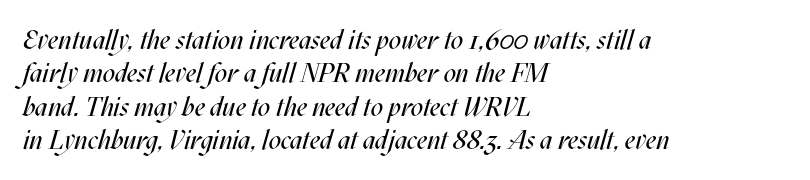
Q: Is the text bold? A: No.
Q: Is the text italic (slanted)? A: Yes, it leans right by about 17 degrees.
Q: Is the text underlined? A: No.
Q: How is the paragraph aligned? A: Left-aligned.
Q: Is the spacing between letters normal or unusually wide? A: Normal.
